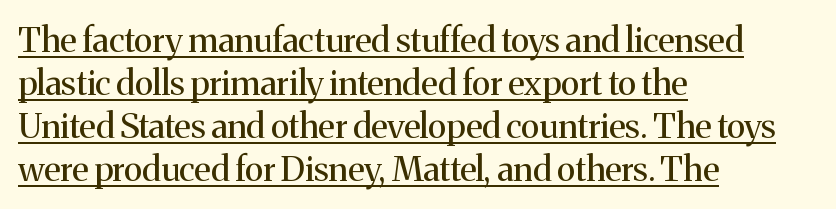
{"serif": "yes", "italic": "no", "bold": "no", "weight": "regular", "width": "normal", "stroke_contrast": "medium", "x_height": "medium", "monospaced": "no", "underline": "yes", "align": "left", "line_spacing": "normal", "line_spacing_ratio": 1.26, "letter_spacing": "normal", "letter_spacing_em": 0.0, "glyph_px": 34}
